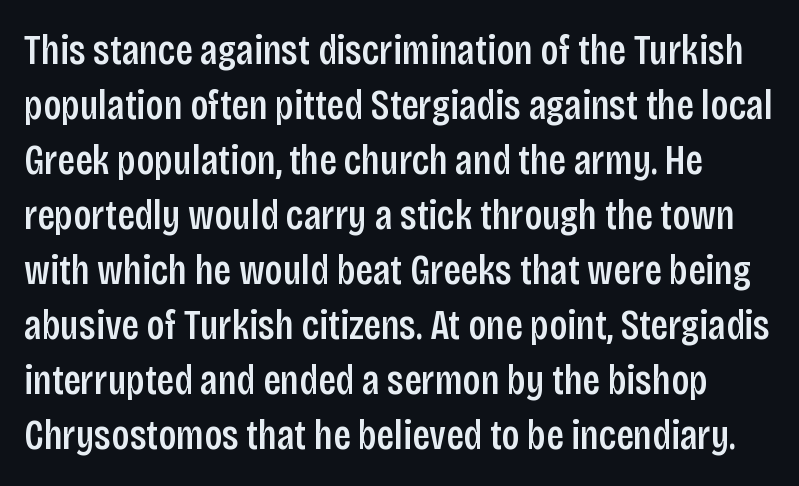
{"serif": "no", "italic": "no", "width": "condensed", "stroke_contrast": "low", "x_height": "large", "monospaced": "no", "underline": "no", "line_spacing": "normal", "line_spacing_ratio": 1.31, "letter_spacing": "normal", "letter_spacing_em": 0.0, "glyph_px": 42}
